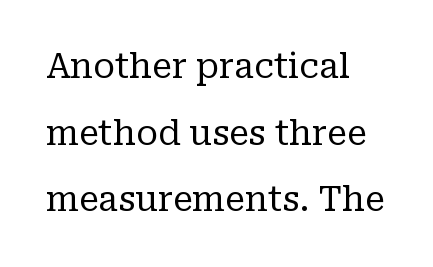
Q: Is the text bold? A: No.
Q: Is the text italic (slanted)? A: No, it is upright.
Q: Is the typeface a serif or a sans-serif typeface? A: Serif.
Q: Is the text underlined? A: No.
Q: How is the paragraph aligned? A: Left-aligned.
Q: Is the spacing between letters normal or unusually wide? A: Normal.
Q: Is the spacing between lines tight, normal or loose? A: Loose.
Q: Width (condensed, normal, or wide)? A: Normal.
Q: Stroke contrast? A: Low.
Q: x-height? A: Medium.
Q: Monospaced? A: No.
